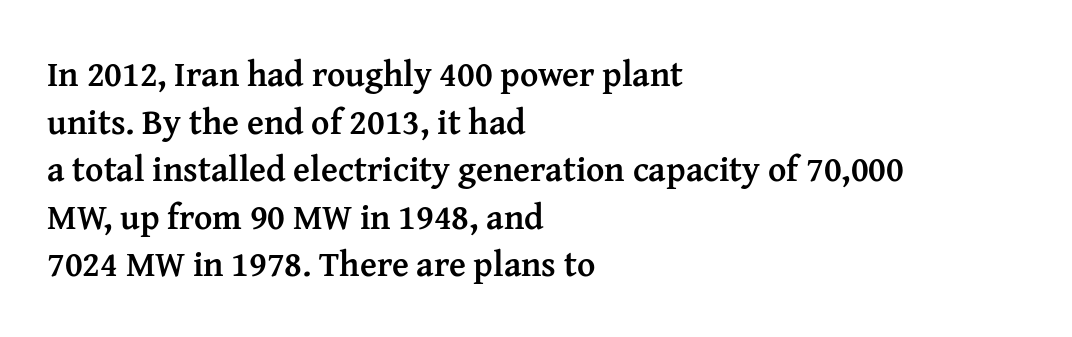
{"serif": "yes", "italic": "no", "bold": "yes", "weight": "semibold", "width": "normal", "stroke_contrast": "medium", "x_height": "medium", "monospaced": "no", "underline": "no", "align": "left", "line_spacing": "normal", "line_spacing_ratio": 1.36, "letter_spacing": "normal", "letter_spacing_em": 0.0, "glyph_px": 35}
